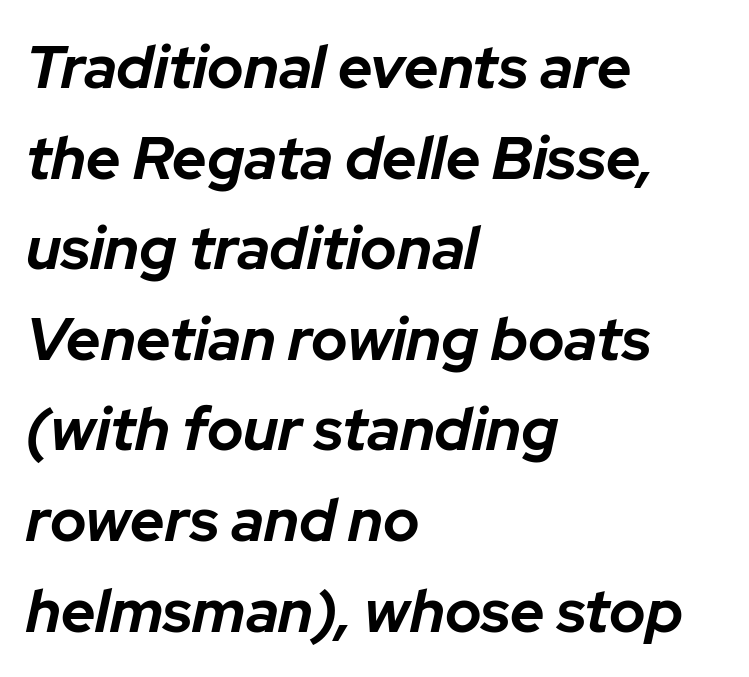
The image shows 60 px bold type, italic (leaning right); set left-aligned, normal line spacing (1.51x), normal letter spacing, not underlined; low stroke contrast and a medium x-height.
